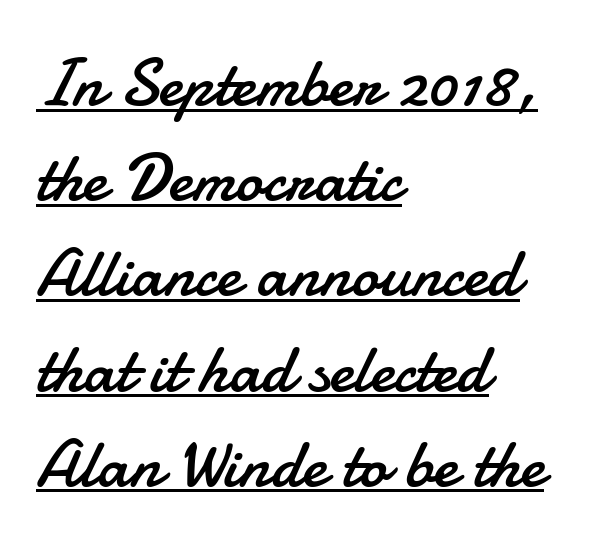
You can tell from the bare stems that sans-serif type was used. Is the stroke heavy? The answer is a plain regular-or-lighter. Emphasis is given by a line drawn under the lettering. Short and long lines alike share a common starting point at left.
